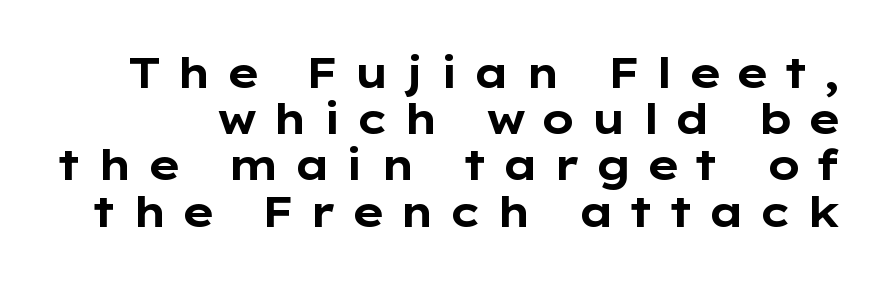
Spacing verdict: proportional, widths tailored to each character. Bold? Absolutely — the strokes are thick and heavy. Substantial extra tracking has been applied to these lines. Tall strokes in this sample are plumb rather than angled.
